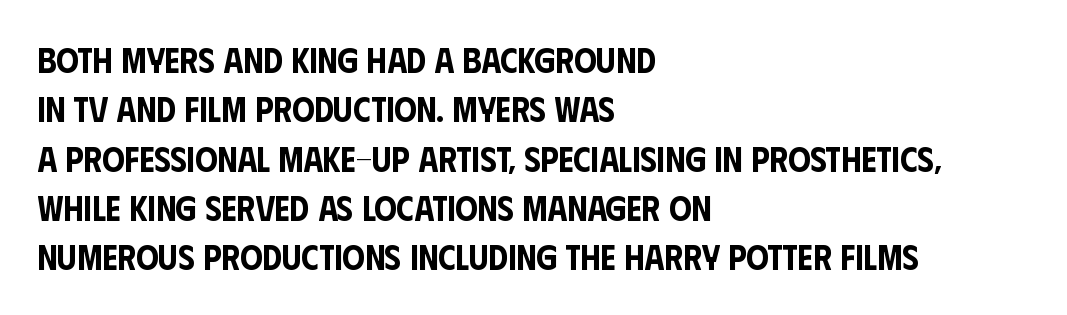
{"serif": "no", "italic": "no", "width": "condensed", "stroke_contrast": "low", "x_height": "large", "monospaced": "no", "underline": "no", "align": "left", "line_spacing": "normal", "line_spacing_ratio": 1.41, "letter_spacing": "normal", "letter_spacing_em": 0.0, "glyph_px": 35}
